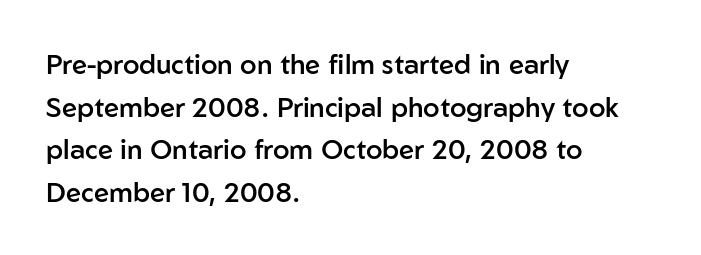
The image shows 27 px text type, upright; set left-aligned, normal line spacing (1.58x), normal letter spacing, not underlined.
